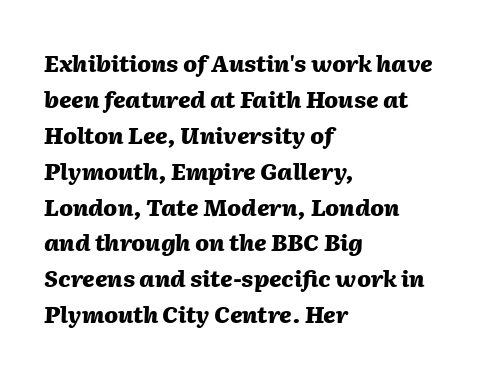
The image shows 23 px bold type, italic (leaning right); set left-aligned, normal line spacing (1.56x), normal letter spacing, not underlined.
